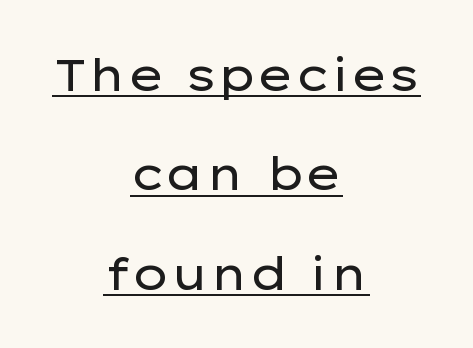
Character widths vary here, with narrow letters taking less room than wide ones. Underline: present. Layout note: lines centered. Each word holds together tightly as a unit, with standard inter-letter gaps.
